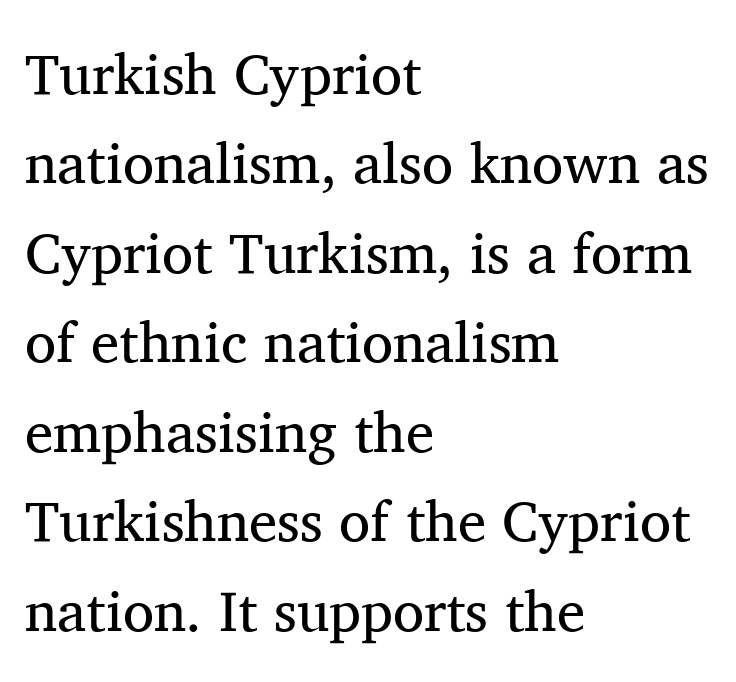
The image shows 57 px regular-weight serif type, upright; set left-aligned, normal line spacing (1.57x), normal letter spacing, not underlined; medium stroke contrast and a medium x-height.
